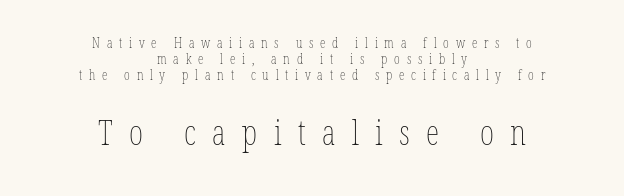
Q: Is the text bold? A: No.
Q: Is the text italic (slanted)? A: No, it is upright.
Q: Is the text underlined? A: No.
Q: How is the paragraph aligned? A: Centered.
Q: Is the spacing between letters normal or unusually wide? A: Unusually wide.
Q: Is the spacing between lines tight, normal or loose? A: Tight.
Q: Which block of text is set in a larger size, the first (top) or the second (bottom)? A: The second (bottom) one.
Q: Width (condensed, normal, or wide)? A: Condensed.
Q: Stroke contrast? A: Low.
Q: x-height? A: Medium.
Q: Monospaced? A: No.
